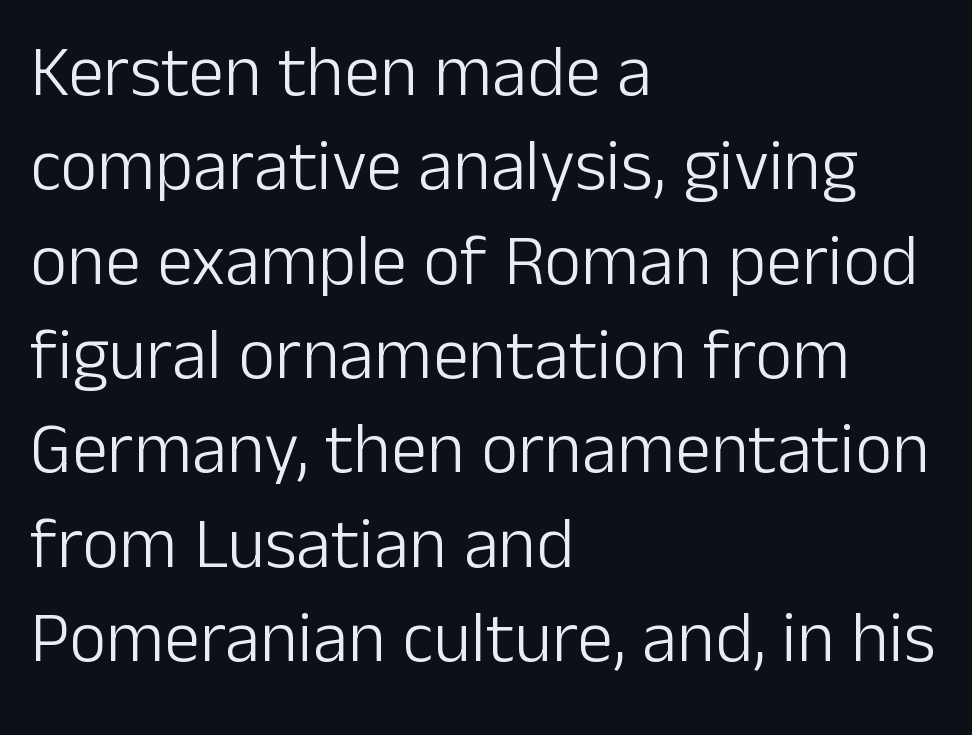
The image shows 72 px light sans-serif type, upright; set left-aligned, normal line spacing (1.31x), normal letter spacing, not underlined; low stroke contrast and a medium x-height.
